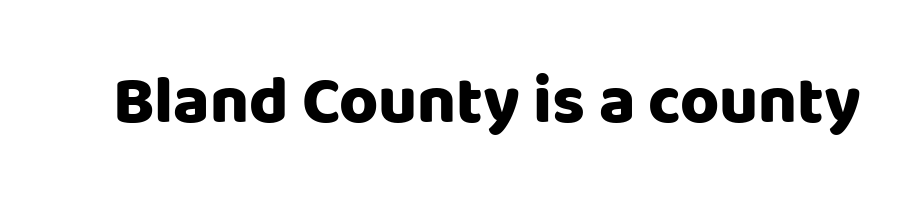
{"serif": "no", "italic": "no", "bold": "yes", "weight": "heavy", "width": "normal", "stroke_contrast": "low", "x_height": "large", "monospaced": "no", "underline": "no", "letter_spacing": "normal", "letter_spacing_em": 0.0, "glyph_px": 67}
